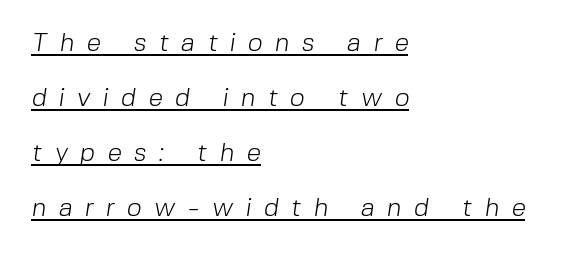
{"bold": "no", "underline": "yes", "align": "left", "line_spacing": "loose", "line_spacing_ratio": 2.12, "letter_spacing": "wide", "letter_spacing_em": 0.48, "glyph_px": 26}
